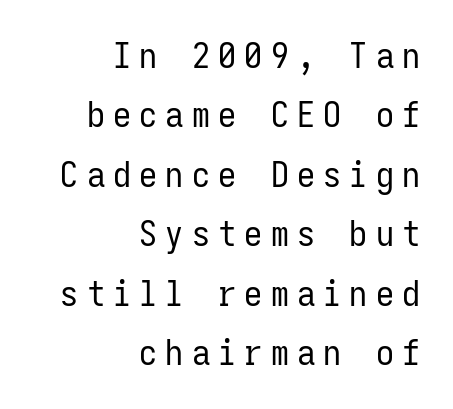
Q: Is the text bold? A: No.
Q: Is the text italic (slanted)? A: No, it is upright.
Q: Is the typeface a serif or a sans-serif typeface? A: Sans-serif.
Q: Is the text underlined? A: No.
Q: How is the paragraph aligned? A: Right-aligned.
Q: Is the spacing between letters normal or unusually wide? A: Unusually wide.
Q: Is the spacing between lines tight, normal or loose? A: Normal.
Q: Width (condensed, normal, or wide)? A: Condensed.
Q: Stroke contrast? A: Low.
Q: x-height? A: Medium.
Q: Monospaced? A: Yes.
